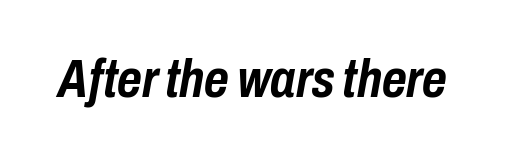
{"italic": "yes", "lean": "right", "slant_degrees": 10, "bold": "yes", "weight": "semibold", "width": "condensed", "stroke_contrast": "low", "x_height": "medium", "monospaced": "no", "underline": "no", "letter_spacing": "normal", "letter_spacing_em": 0.0, "glyph_px": 53}
